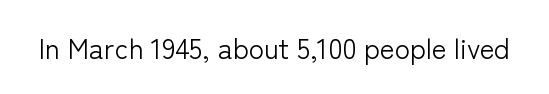
The image shows 28 px light sans-serif type, upright; set normal letter spacing, not underlined; low stroke contrast and a medium x-height.
